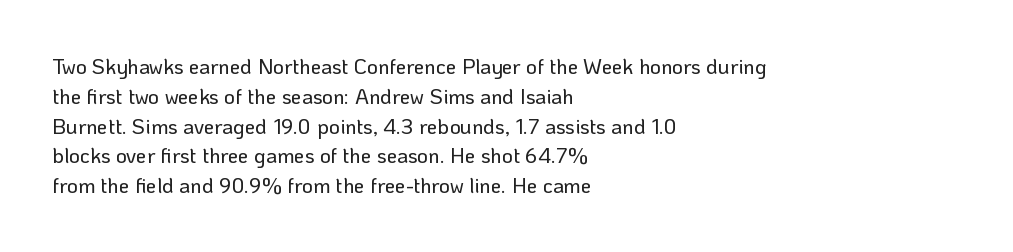
{"italic": "no", "underline": "no", "align": "left", "line_spacing": "normal", "line_spacing_ratio": 1.42, "letter_spacing": "normal", "letter_spacing_em": 0.0, "glyph_px": 21}
